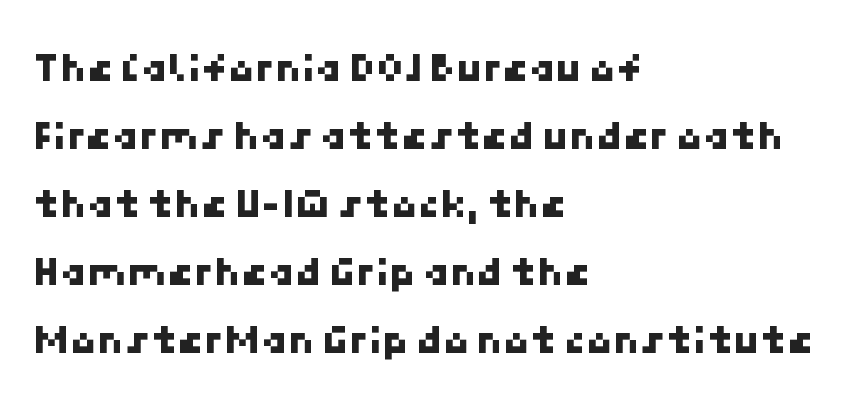
{"serif": "no", "width": "normal", "stroke_contrast": "low", "x_height": "medium", "underline": "no", "align": "left", "line_spacing": "normal", "line_spacing_ratio": 1.58, "letter_spacing": "normal", "letter_spacing_em": 0.0, "glyph_px": 43}
